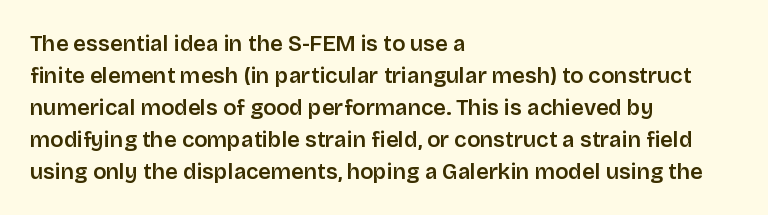
Q: Is the text italic (slanted)? A: No, it is upright.
Q: Is the text underlined? A: No.
Q: How is the paragraph aligned? A: Left-aligned.
Q: Is the spacing between letters normal or unusually wide? A: Normal.
Q: Is the spacing between lines tight, normal or loose? A: Normal.
